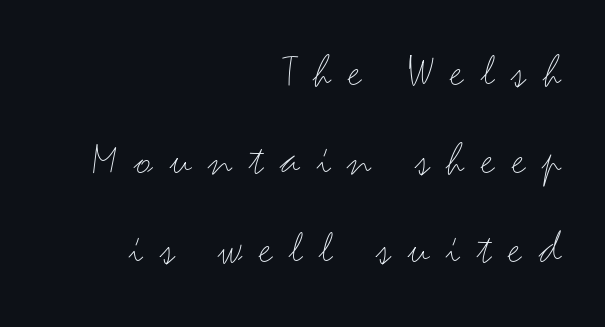
{"serif": "no", "bold": "no", "weight": "light", "width": "wide", "stroke_contrast": "medium", "x_height": "small", "monospaced": "no", "underline": "no", "align": "right", "line_spacing_ratio": 1.84, "letter_spacing": "wide", "letter_spacing_em": 0.35, "glyph_px": 48}
